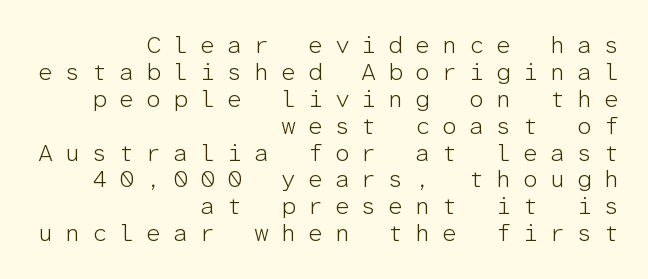
Q: Is the text bold? A: No.
Q: Is the text italic (slanted)? A: No, it is upright.
Q: Is the text underlined? A: No.
Q: How is the paragraph aligned? A: Right-aligned.
Q: Is the spacing between letters normal or unusually wide? A: Unusually wide.
Q: Is the spacing between lines tight, normal or loose? A: Tight.
